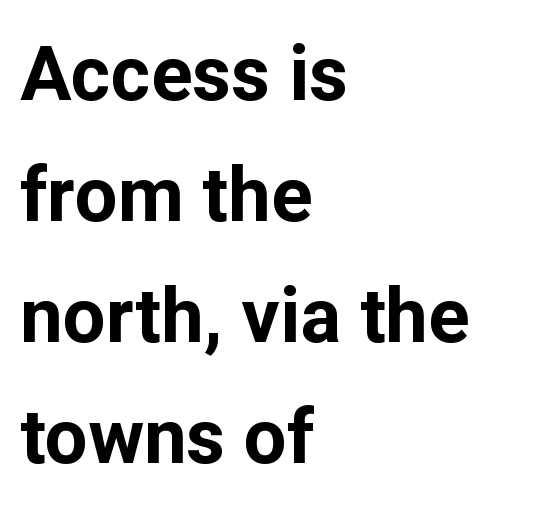
Letterform terminals end flat and unadorned throughout the passage. Nope, not italic — everything's standing straight. The rendering uses a moderate line-height, typical for paragraphs. Compared with an ordinary text face, these strokes are far heavier — a full bold. The letters advance in unequal steps, a hallmark of proportional type.
